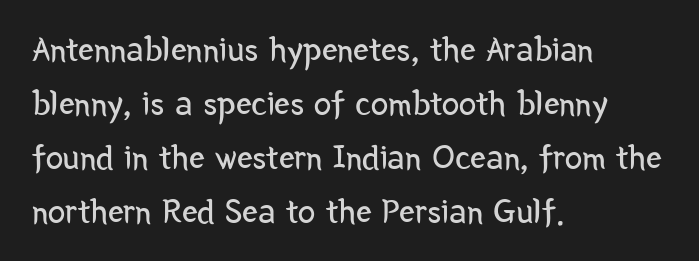
Q: Is the text bold? A: No.
Q: Is the text italic (slanted)? A: No, it is upright.
Q: Is the typeface a serif or a sans-serif typeface? A: Sans-serif.
Q: Is the text underlined? A: No.
Q: How is the paragraph aligned? A: Left-aligned.
Q: Is the spacing between letters normal or unusually wide? A: Normal.
Q: Is the spacing between lines tight, normal or loose? A: Normal.
Q: Width (condensed, normal, or wide)? A: Condensed.
Q: Stroke contrast? A: Low.
Q: x-height? A: Medium.
Q: Monospaced? A: No.
